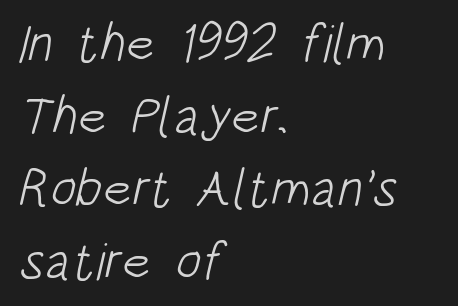
{"serif": "no", "bold": "no", "weight": "light", "width": "condensed", "stroke_contrast": "low", "x_height": "large", "monospaced": "no", "underline": "no", "align": "left", "line_spacing": "normal", "line_spacing_ratio": 1.37, "letter_spacing": "normal", "letter_spacing_em": 0.0, "glyph_px": 53}
